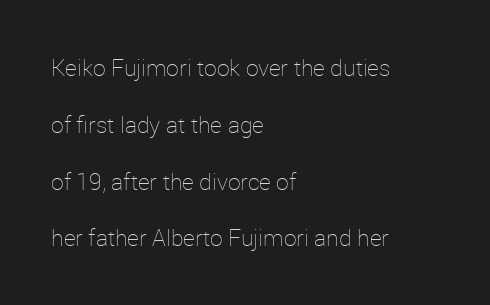
The lettering stays uniformly vertical, giving the passage a roman look. Notice how the passage keeps a crisp vertical edge on the left only. No extra ink here — the face is not bold. Observe the ordinary spacing: letters are neighbours, not strangers. The block of text is sparse from top to bottom, with ample space between rows.
